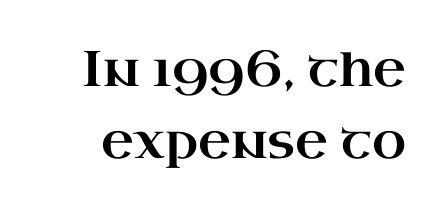
{"serif": "yes", "italic": "no", "width": "wide", "stroke_contrast": "high", "x_height": "small", "monospaced": "no", "underline": "no", "line_spacing": "normal", "line_spacing_ratio": 1.45, "letter_spacing": "normal", "letter_spacing_em": 0.0, "glyph_px": 50}
